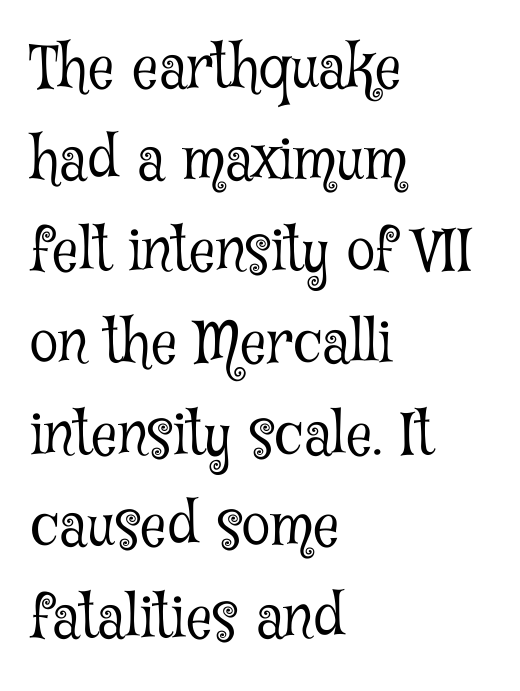
Q: Is the text bold? A: No.
Q: Is the text italic (slanted)? A: No, it is upright.
Q: Is the typeface a serif or a sans-serif typeface? A: Serif.
Q: Is the text underlined? A: No.
Q: How is the paragraph aligned? A: Left-aligned.
Q: Is the spacing between letters normal or unusually wide? A: Normal.
Q: Is the spacing between lines tight, normal or loose? A: Normal.
Q: Width (condensed, normal, or wide)? A: Condensed.
Q: Stroke contrast? A: Low.
Q: x-height? A: Medium.
Q: Monospaced? A: No.
